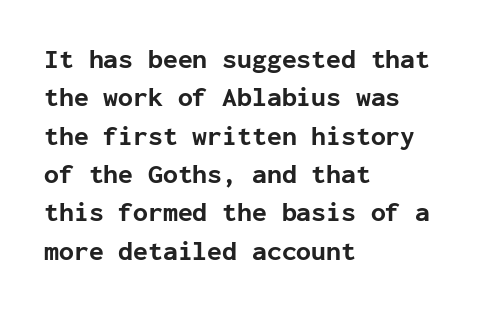
{"italic": "no", "bold": "yes", "underline": "no", "align": "left", "line_spacing": "normal", "line_spacing_ratio": 1.42, "letter_spacing": "normal", "letter_spacing_em": 0.0, "glyph_px": 27}
